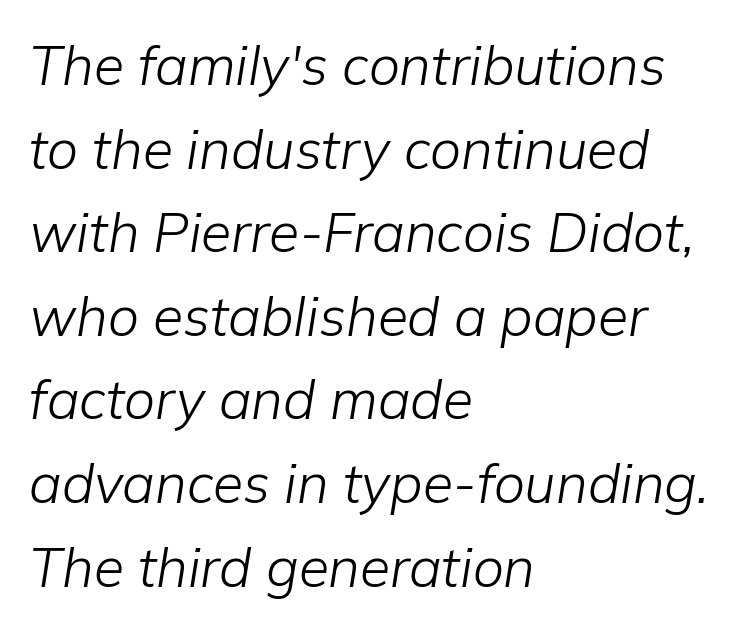
The image shows 55 px light type, italic (leaning right); set left-aligned, normal line spacing (1.52x), normal letter spacing, not underlined; low stroke contrast and a medium x-height.
